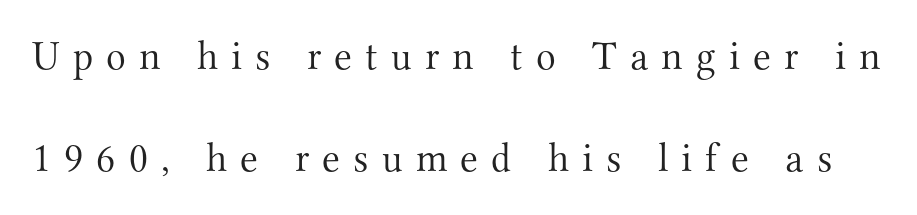
Q: Is the text bold? A: No.
Q: Is the text italic (slanted)? A: No, it is upright.
Q: Is the typeface a serif or a sans-serif typeface? A: Serif.
Q: Is the text underlined? A: No.
Q: Is the spacing between letters normal or unusually wide? A: Unusually wide.
Q: Is the spacing between lines tight, normal or loose? A: Loose.
Q: Width (condensed, normal, or wide)? A: Normal.
Q: Stroke contrast? A: Medium.
Q: x-height? A: Small.
Q: Monospaced? A: No.
